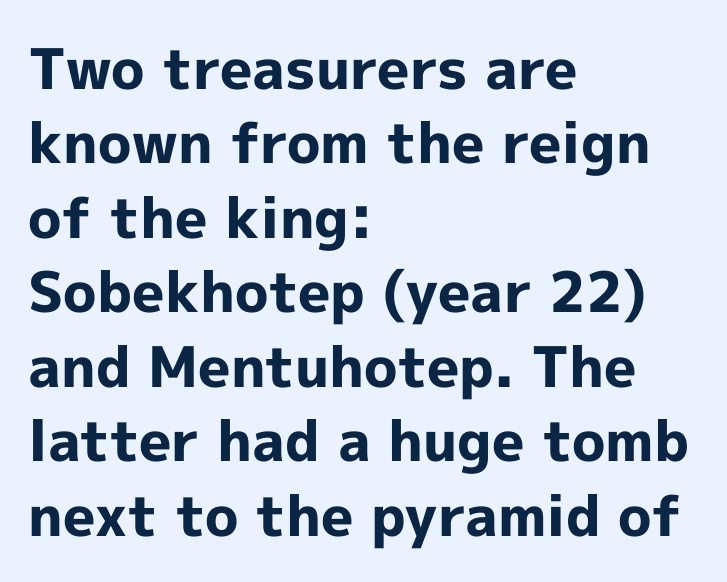
Glance below the letters and you will spot only blank space. Type style note: lacks serifs. When letters stand straight like this, we call the style roman or upright. Looks like regular typesetting: each glyph gets only the width it needs. A normal amount of white space separates one row of letters from the next.
